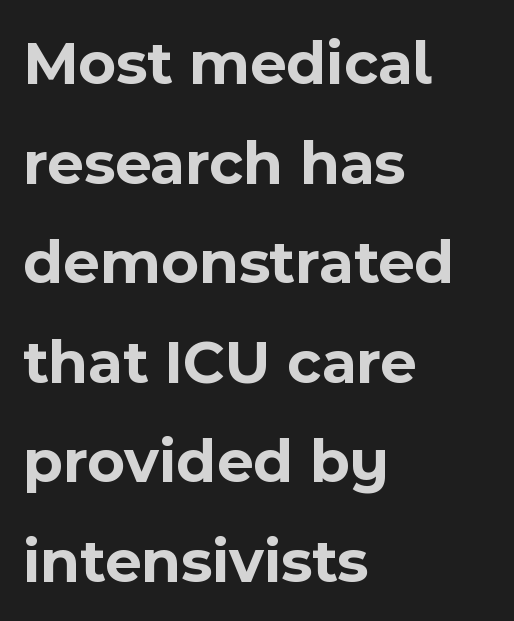
Q: Is the text bold? A: Yes.
Q: Is the text italic (slanted)? A: No, it is upright.
Q: Is the typeface a serif or a sans-serif typeface? A: Sans-serif.
Q: Is the text underlined? A: No.
Q: How is the paragraph aligned? A: Left-aligned.
Q: Is the spacing between letters normal or unusually wide? A: Normal.
Q: Is the spacing between lines tight, normal or loose? A: Normal.
Q: Width (condensed, normal, or wide)? A: Normal.
Q: x-height? A: Medium.
Q: Monospaced? A: No.
